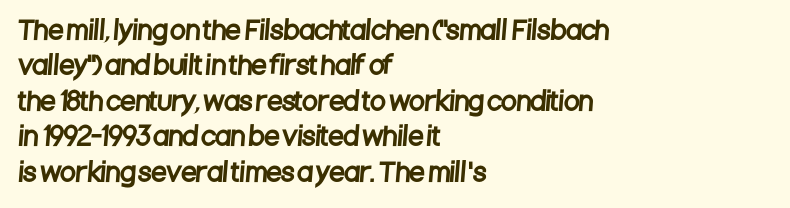
One glance says typical: line gaps are just what's usual. The rendering keeps characters at their native spacing. If you drew a ruler down the left edge, every line would touch it. Decoration check: the copy has no underline.
